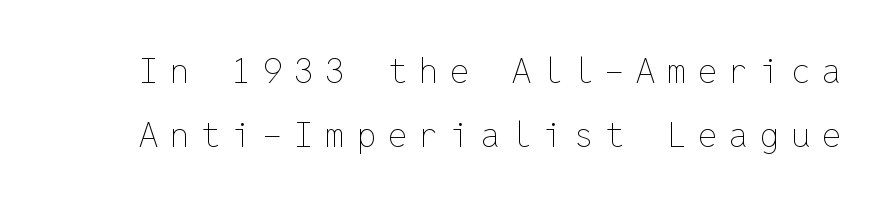
These lines are rendered in a fixed-pitch font. Plain, unruled lines of type. These lines have a slow, spaced-out rhythm from letter to letter. The letters stand upright; this is a roman face. Stems here are at most as thick as an everyday book face.
